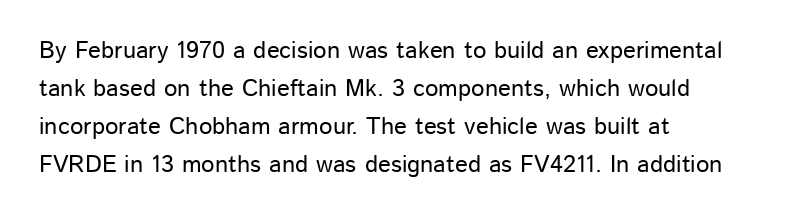
Q: Is the text italic (slanted)? A: No, it is upright.
Q: Is the text underlined? A: No.
Q: How is the paragraph aligned? A: Left-aligned.
Q: Is the spacing between letters normal or unusually wide? A: Normal.
Q: Is the spacing between lines tight, normal or loose? A: Normal.
